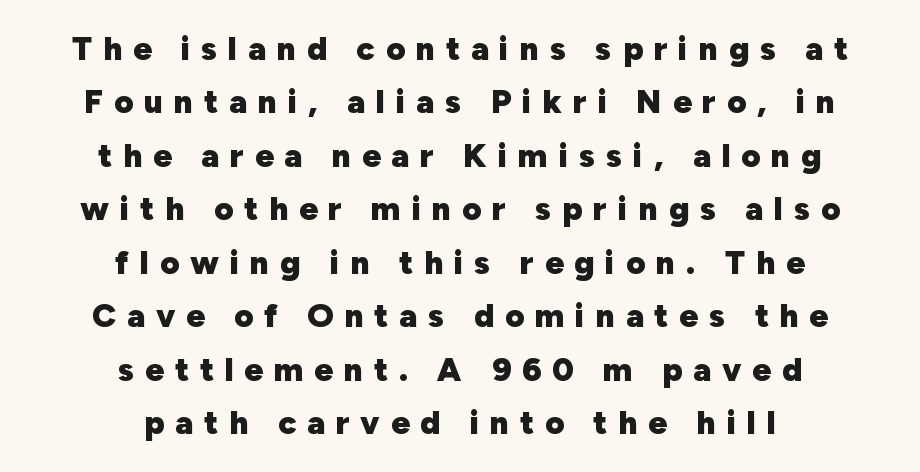
Q: Is the text bold? A: Yes.
Q: Is the text italic (slanted)? A: No, it is upright.
Q: Is the typeface a serif or a sans-serif typeface? A: Sans-serif.
Q: Is the text underlined? A: No.
Q: How is the paragraph aligned? A: Centered.
Q: Is the spacing between letters normal or unusually wide? A: Unusually wide.
Q: Is the spacing between lines tight, normal or loose? A: Normal.
Q: Width (condensed, normal, or wide)? A: Normal.
Q: Stroke contrast? A: Low.
Q: x-height? A: Medium.
Q: Monospaced? A: No.
